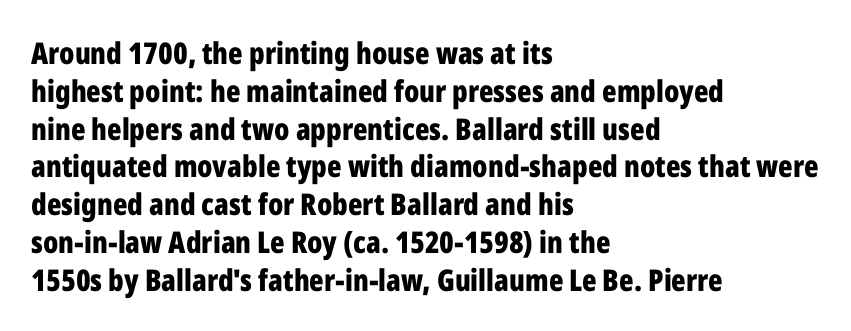
{"serif": "no", "italic": "no", "bold": "yes", "weight": "bold", "width": "condensed", "stroke_contrast": "low", "x_height": "medium", "monospaced": "no", "underline": "no", "align": "left", "line_spacing": "normal", "line_spacing_ratio": 1.26, "letter_spacing": "normal", "letter_spacing_em": 0.0, "glyph_px": 30}
